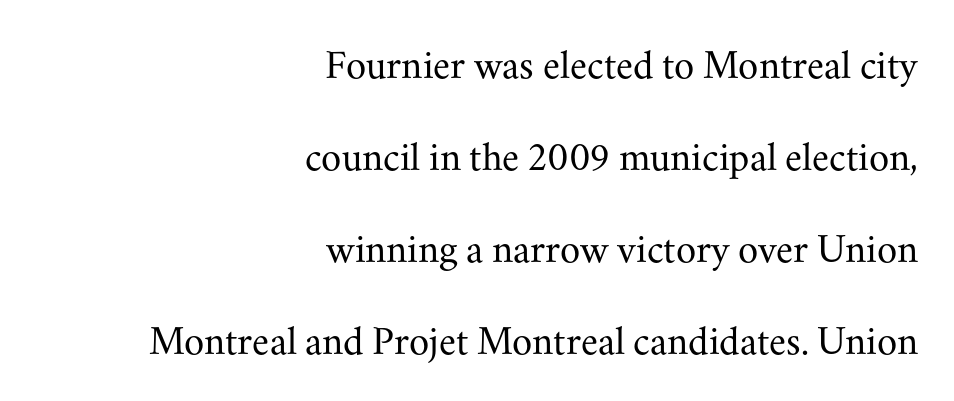
The image shows 41 px regular-weight serif type, upright; set right-aligned, loose line spacing (2.24x), normal letter spacing, not underlined; medium stroke contrast and a small x-height.
